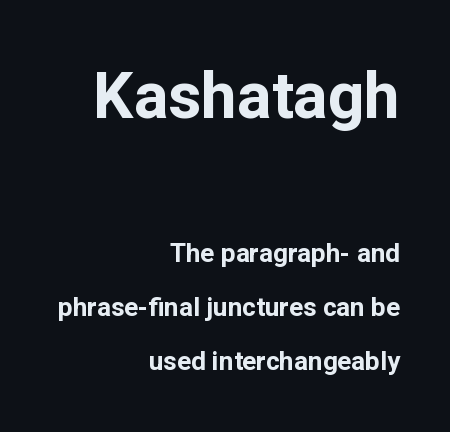
{"serif": "no", "italic": "no", "bold": "yes", "weight": "bold", "width": "normal", "stroke_contrast": "low", "x_height": "medium", "monospaced": "no", "underline": "no", "align": "right", "line_spacing": "loose", "line_spacing_ratio": 2.08, "letter_spacing": "normal", "letter_spacing_em": 0.0, "larger_block": "first", "size_ratio": 2.46, "glyph_px": 64}
